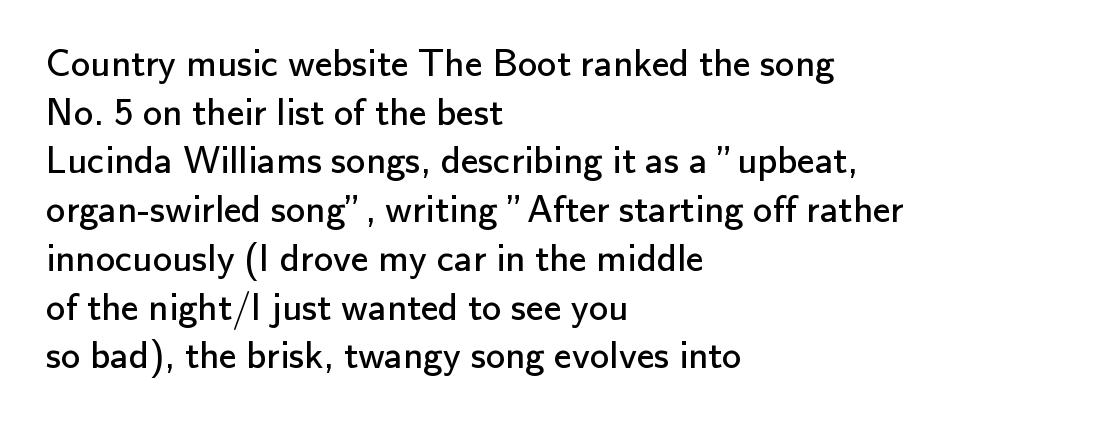
Q: Is the text bold? A: No.
Q: Is the text italic (slanted)? A: No, it is upright.
Q: Is the typeface a serif or a sans-serif typeface? A: Sans-serif.
Q: Is the text underlined? A: No.
Q: How is the paragraph aligned? A: Left-aligned.
Q: Is the spacing between letters normal or unusually wide? A: Normal.
Q: Is the spacing between lines tight, normal or loose? A: Normal.
Q: Width (condensed, normal, or wide)? A: Normal.
Q: Stroke contrast? A: Low.
Q: x-height? A: Small.
Q: Monospaced? A: No.
